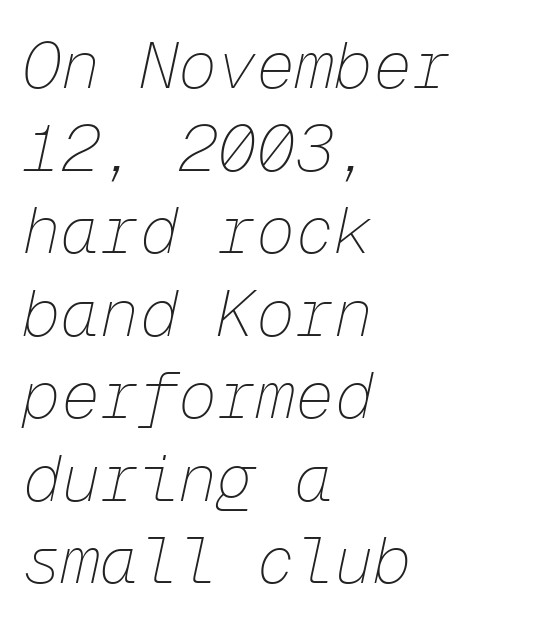
The image shows 65 px thin type, italic (leaning right), monospaced; set left-aligned, normal line spacing (1.27x), normal letter spacing, not underlined; low stroke contrast and a medium x-height.
